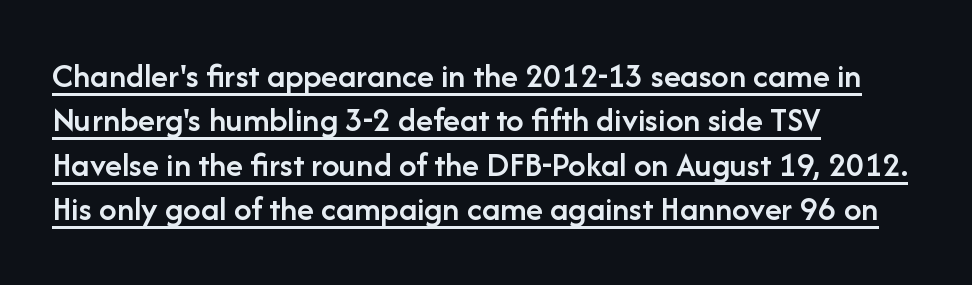
The rag falls on the right side of this text block. Semibold letterforms, between regular and bold. Is this a fixed-width face? No — the glyphs have proportional, varying widths. Is the letter spacing exaggerated? No — it looks like the ordinary default. The rows are spaced the way most documents space them. Every stem runs plumb, perpendicular to the baseline.
